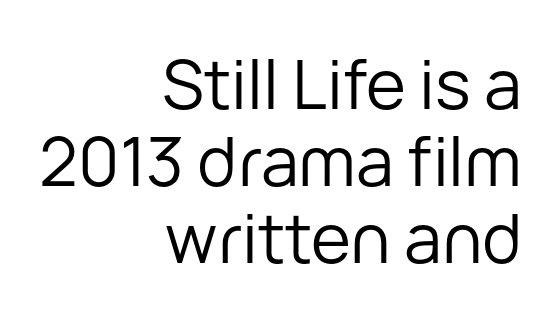
The horizontal fit of the characters is conventional and even. The cut favours lightness, reaching ordinary text weight at its darkest. The typeface chosen for these lines omits serifs. Quick note: underline off. Baseline-to-baseline distance is barely more than the letter height. Vertical strokes here are truly vertical.
